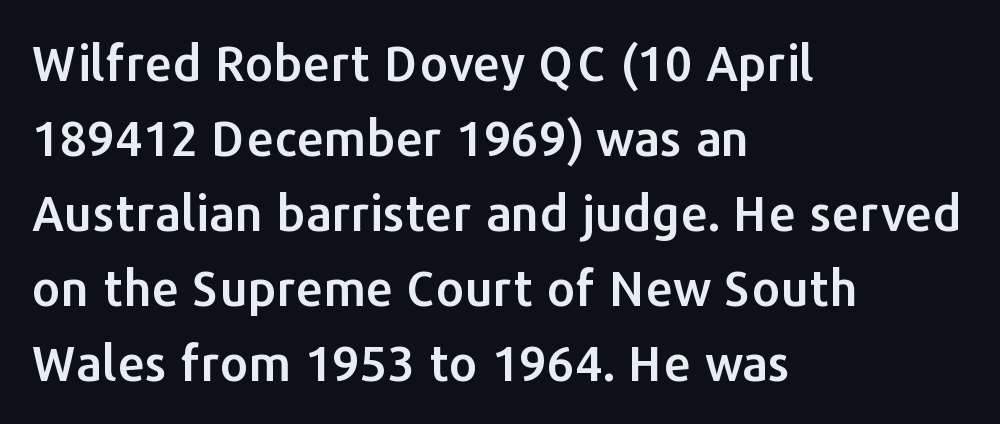
The image shows 49 px sans-serif type, upright; set left-aligned, normal line spacing (1.53x), normal letter spacing, not underlined; low stroke contrast and a medium x-height.
